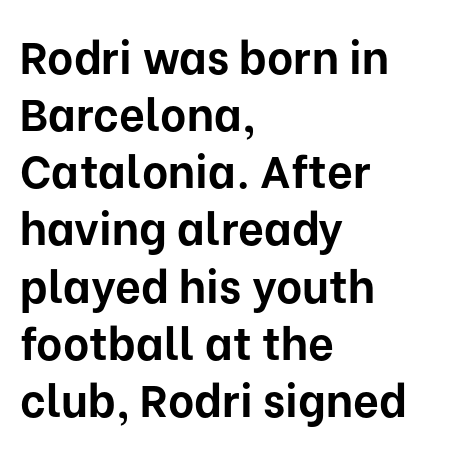
{"serif": "no", "italic": "no", "bold": "yes", "weight": "bold", "width": "normal", "stroke_contrast": "low", "x_height": "medium", "monospaced": "no", "underline": "no", "align": "left", "line_spacing": "normal", "line_spacing_ratio": 1.27, "letter_spacing": "normal", "letter_spacing_em": 0.0, "glyph_px": 45}
